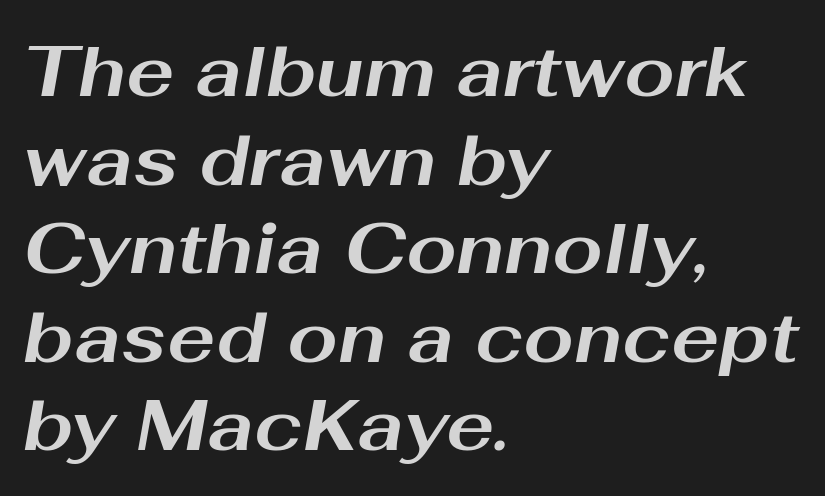
The foot of each line stays bare and open. This sample has the flowing, uneven cadence of proportional lettering. This is heavy type, rendered in bold. The text block is weighted toward the left margin, trailing off unevenly rightward. Here the glyphs are tracked normally, forming tight word shapes.
